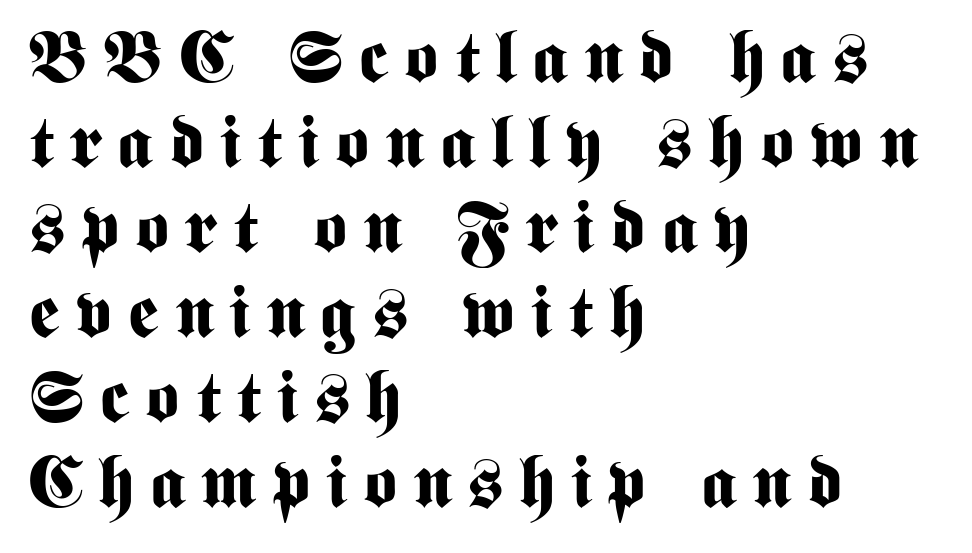
A typesetter would mark this as roman, not italic. Check the space under the baseline: it is left empty. Notice how thick the strokes are: this is what a full bold looks like. Are there feet on the stems? There aren't — it's a sans.
